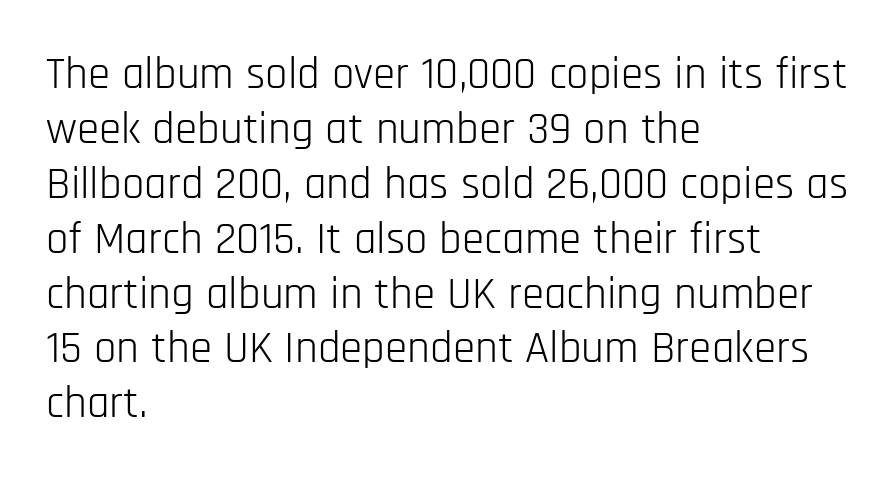
Character widths vary here, with narrow letters taking less room than wide ones. Where is the straight margin? On the left. Every character sits straight up, as roman type does. The letters sit at their default tracking, neither squeezed nor spread. Letters rest on an invisible, unmarked baseline. Vertical stems look standard width or narrower in stroke.
